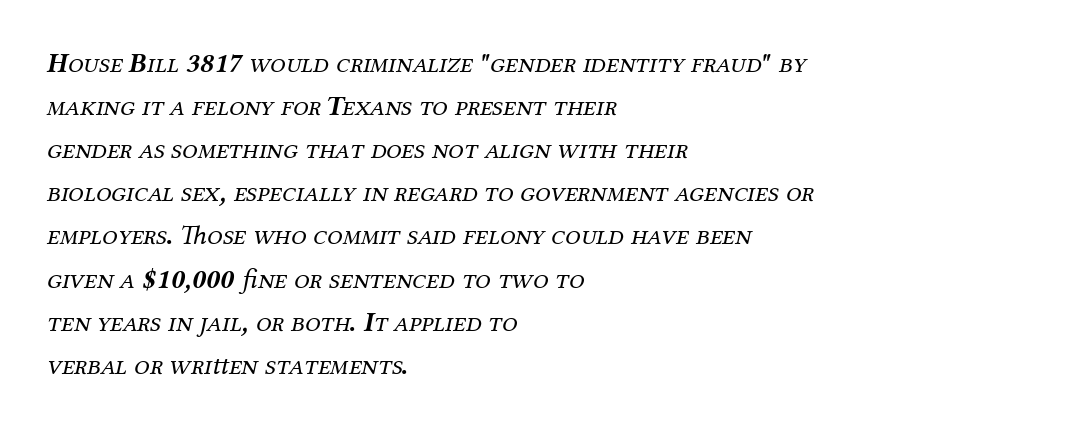
{"serif": "yes", "italic": "yes", "lean": "right", "slant_degrees": 12, "bold": "no", "weight": "regular", "width": "normal", "stroke_contrast": "medium", "x_height": "medium", "monospaced": "no", "underline": "no", "align": "left", "line_spacing": "normal", "line_spacing_ratio": 1.54, "letter_spacing": "normal", "letter_spacing_em": 0.0, "glyph_px": 28}
